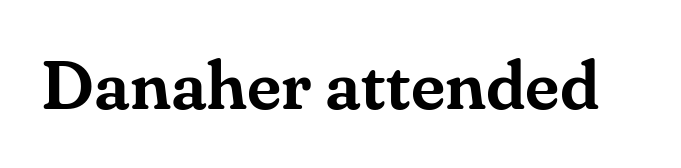
Q: Is the text italic (slanted)? A: No, it is upright.
Q: Is the typeface a serif or a sans-serif typeface? A: Serif.
Q: Is the text underlined? A: No.
Q: Is the spacing between letters normal or unusually wide? A: Normal.
Q: Width (condensed, normal, or wide)? A: Normal.
Q: Stroke contrast? A: Medium.
Q: x-height? A: Small.
Q: Monospaced? A: No.
